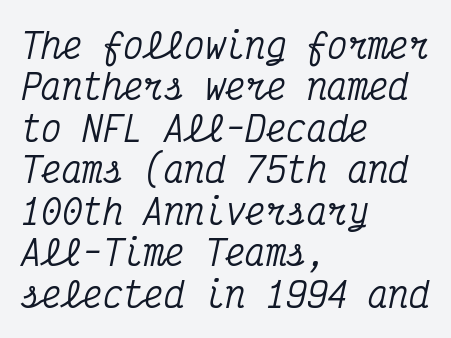
Q: Is the text italic (slanted)? A: Yes, it leans right by about 12 degrees.
Q: Is the typeface a serif or a sans-serif typeface? A: Serif.
Q: Is the text underlined? A: No.
Q: How is the paragraph aligned? A: Left-aligned.
Q: Is the spacing between letters normal or unusually wide? A: Normal.
Q: Width (condensed, normal, or wide)? A: Condensed.
Q: Stroke contrast? A: Medium.
Q: x-height? A: Medium.
Q: Monospaced? A: Yes.
